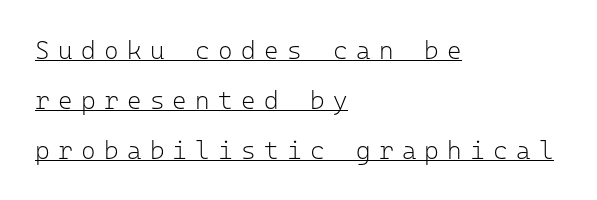
The image shows 25 px text type, upright; set left-aligned, loose line spacing (2.0x), unusually wide letter spacing (+0.33 em), underlined.
